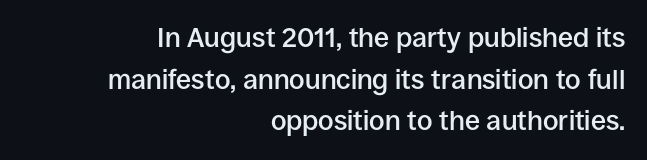
{"italic": "no", "bold": "semi", "underline": "no", "align": "right", "line_spacing": "normal", "line_spacing_ratio": 1.54, "letter_spacing": "normal", "letter_spacing_em": 0.0, "glyph_px": 27}
